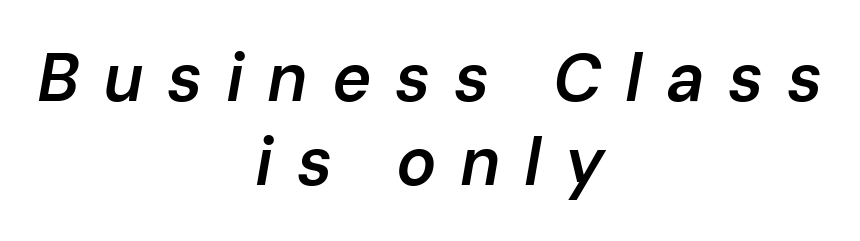
Q: Is the text bold? A: Semi-bold.
Q: Is the text italic (slanted)? A: Yes, it leans right by about 10 degrees.
Q: Is the text underlined? A: No.
Q: How is the paragraph aligned? A: Centered.
Q: Is the spacing between letters normal or unusually wide? A: Unusually wide.
Q: Is the spacing between lines tight, normal or loose? A: Normal.
Q: Width (condensed, normal, or wide)? A: Normal.
Q: Stroke contrast? A: Low.
Q: x-height? A: Medium.
Q: Monospaced? A: No.
